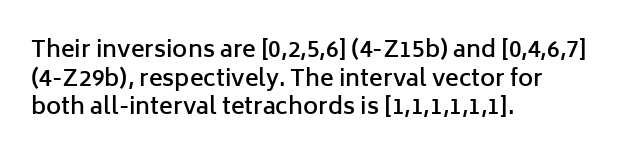
{"italic": "no", "bold": "semi", "underline": "no", "align": "left", "line_spacing_ratio": 1.24, "letter_spacing": "normal", "letter_spacing_em": 0.0, "glyph_px": 23}
